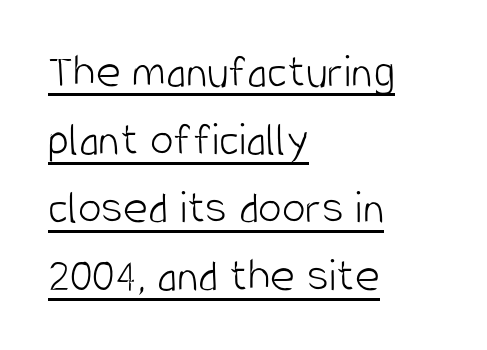
The cut favours lightness, reaching ordinary text weight at its darkest. What kind of face is this? One without serifs — a sans. In terms of leading, this rendering sits right in the middle. Varying glyph widths throughout — classic text-font behaviour. This is the regular roman posture of the typeface. A baseline rule has been typeset under these characters.
